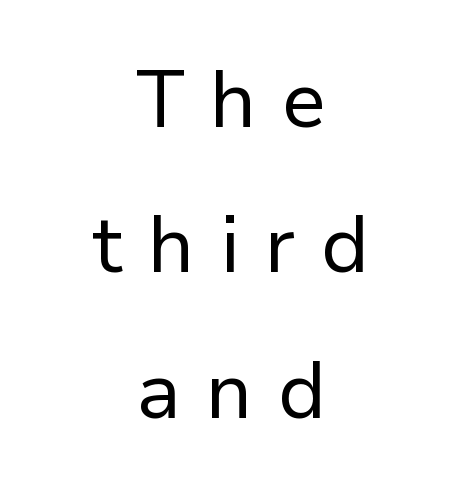
Anything drawn beneath the words? Only blank space. Inter-character spacing is expanded well beyond the font's built-in metrics. Quick note: not italic, upright. The weight tops out at a normal text grade. The letters carry no serifs — their stems end cleanly without finishing strokes. Line starts and ends both wander, symmetrically.
